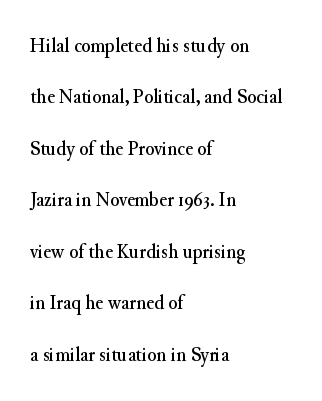
The image shows 21 px text type, upright; set left-aligned, loose line spacing (2.45x), normal letter spacing, not underlined.
